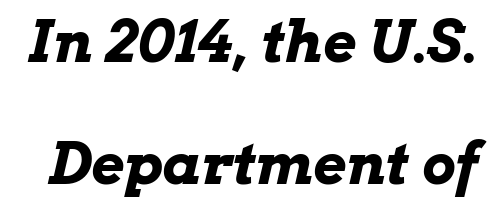
Words float on clear page, feet unadorned. Compared with ordinary roman type, these characters are visibly tilted. Does the weight exceed regular? Yes, all the way to bold. The passage shown is typed in a proportional face where columns would drift. Nobody touched the tracking dial on this one.
